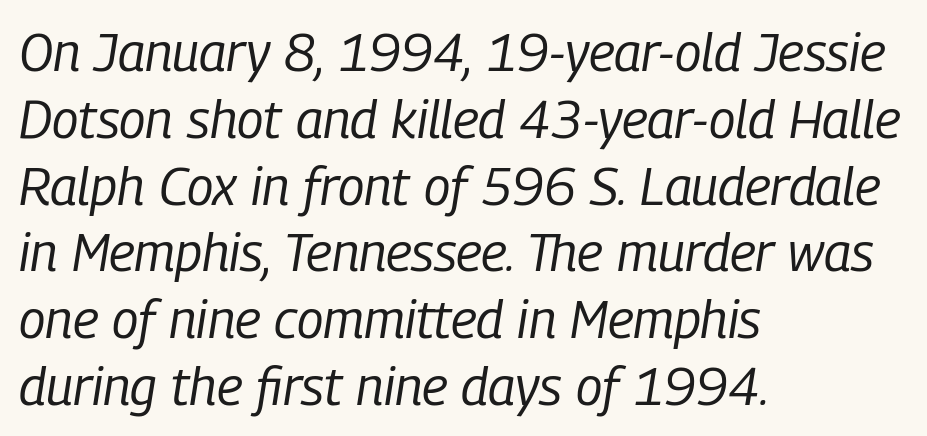
The tracking reads as untouched default to a designer's eye. Each letter keeps its own natural width here, so spacing adapts to shape. If you drew a ruler down the left edge, every line would touch it. The text carries the slant typical of an italic or oblique font.
